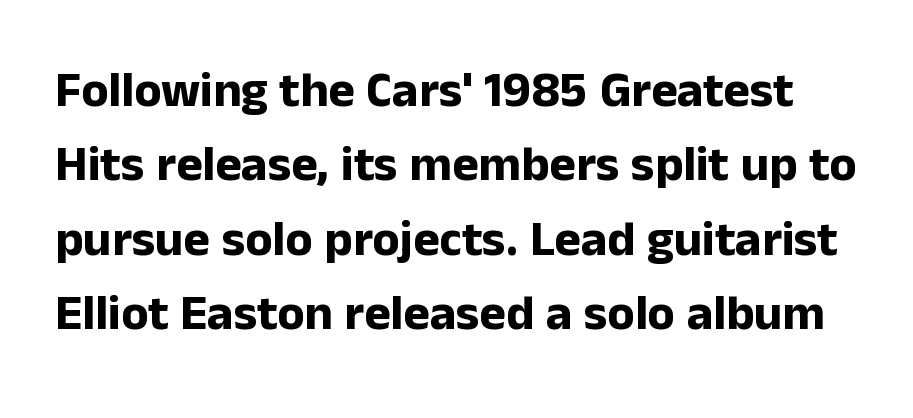
{"serif": "no", "italic": "no", "bold": "yes", "weight": "bold", "width": "normal", "stroke_contrast": "low", "x_height": "medium", "monospaced": "no", "underline": "no", "line_spacing": "normal", "line_spacing_ratio": 1.49, "letter_spacing": "normal", "letter_spacing_em": 0.0, "glyph_px": 50}
